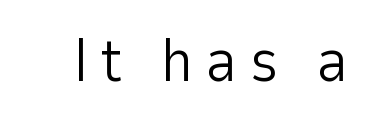
The image shows 61 px light sans-serif type, upright; set not underlined; low stroke contrast and a medium x-height.
